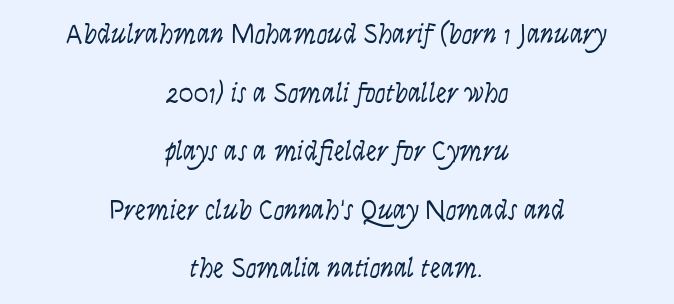
The image shows 27 px text type, italic (leaning right); set centered, loose line spacing (2.17x), normal letter spacing, not underlined.
